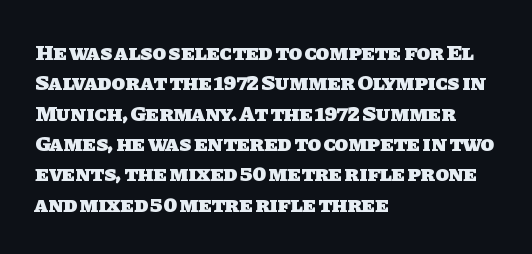
The typesetting leans heavy: a genuine bold. These lines keep a tight, regular rhythm from letter to letter. Regarding leading, the lines here are spaced in the standard way. Each line starts at the same left margin while the right side varies. Any mark beneath the type? The region is blank.
